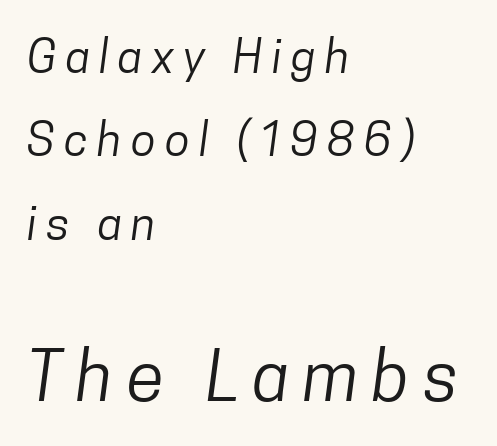
Do the characters align in a grid? No, the font is proportional. Unmarked baselines from the first word to the last. Ink coverage per letter is moderate at most. The horizontal fit of the characters is loose and conspicuously gappy. The second block has been scaled up relative to the first.
